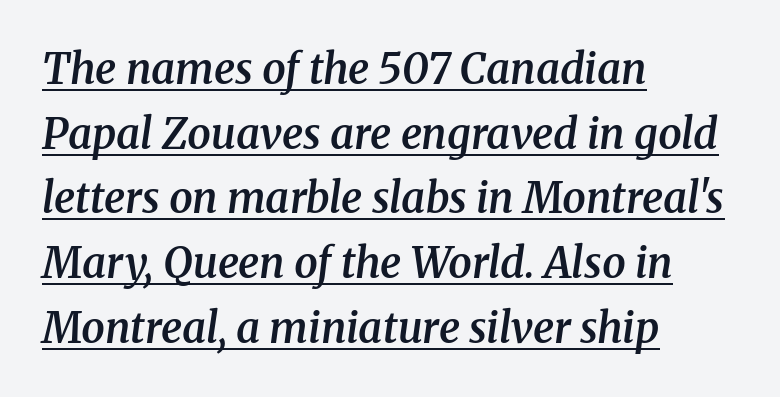
The image shows 42 px semibold serif type, italic (leaning right); set left-aligned, normal line spacing (1.54x), normal letter spacing, underlined; medium stroke contrast and a medium x-height.
